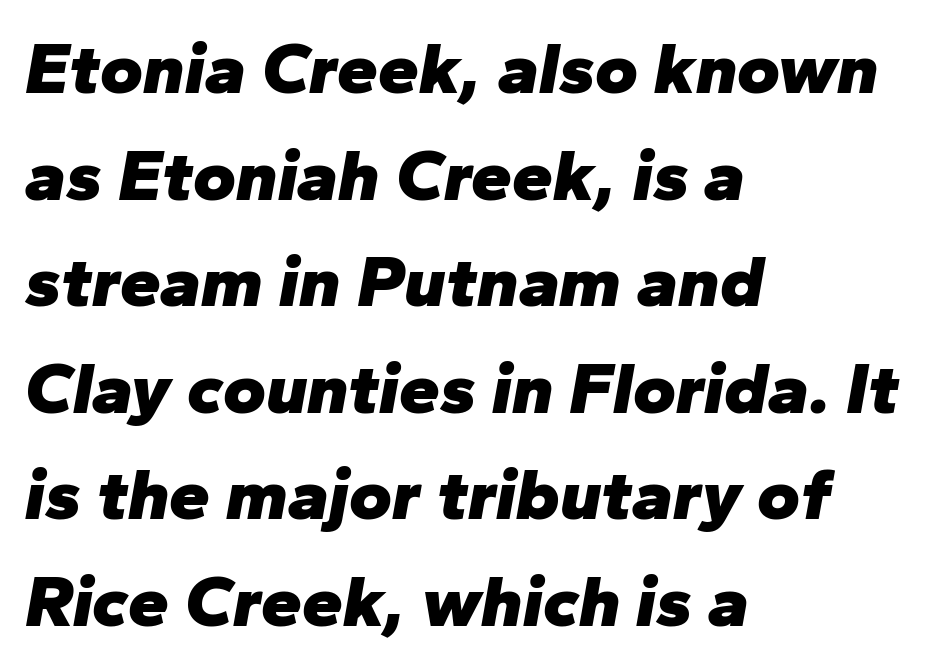
{"italic": "yes", "lean": "right", "slant_degrees": 10, "bold": "yes", "weight": "heavy", "width": "normal", "stroke_contrast": "low", "x_height": "medium", "monospaced": "no", "underline": "no", "align": "left", "line_spacing": "normal", "line_spacing_ratio": 1.46, "letter_spacing": "normal", "letter_spacing_em": 0.0, "glyph_px": 73}
